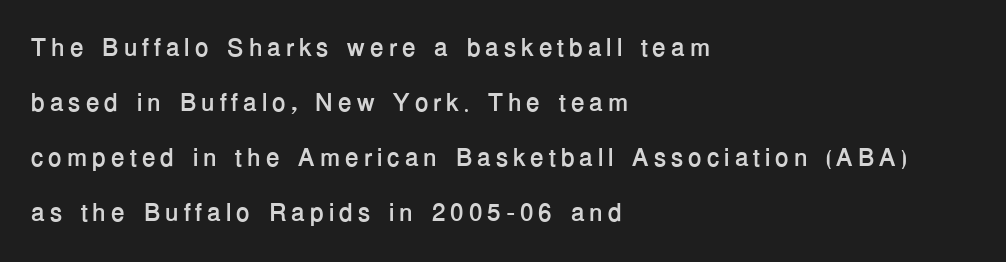
Q: Is the text bold? A: Yes.
Q: Is the text italic (slanted)? A: No, it is upright.
Q: Is the text underlined? A: No.
Q: How is the paragraph aligned? A: Left-aligned.
Q: Is the spacing between lines tight, normal or loose? A: Loose.
